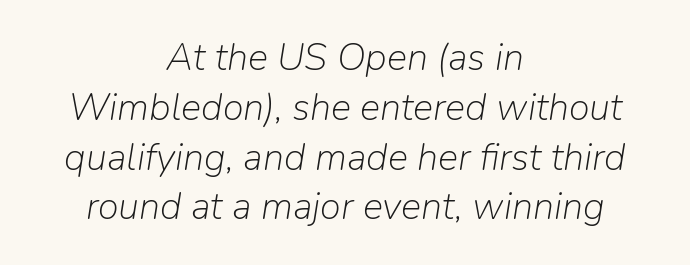
{"italic": "yes", "lean": "right", "slant_degrees": 9, "bold": "no", "weight": "light", "width": "normal", "stroke_contrast": "low", "x_height": "medium", "monospaced": "no", "underline": "no", "align": "center", "line_spacing": "normal", "line_spacing_ratio": 1.31, "letter_spacing": "normal", "letter_spacing_em": 0.0, "glyph_px": 38}
